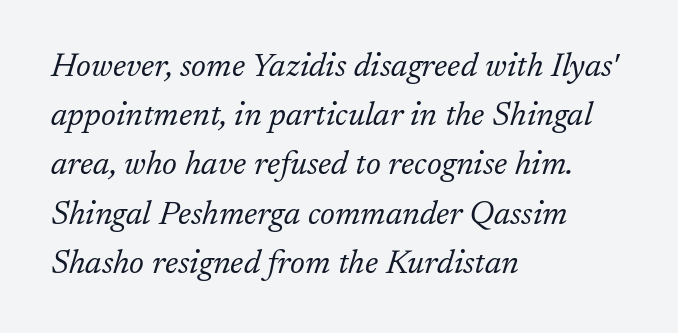
The image shows 33 px light serif type, italic (leaning right); set left-aligned, normal line spacing (1.49x), normal letter spacing, not underlined; low stroke contrast and a medium x-height.
